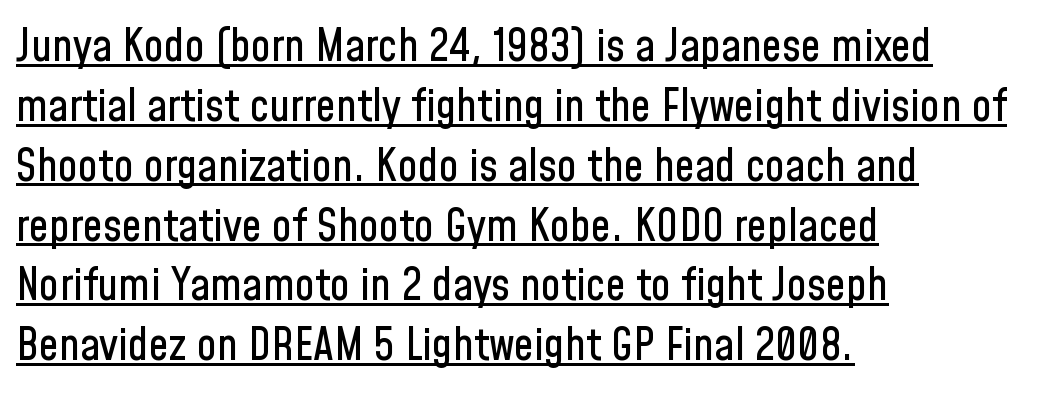
{"serif": "no", "italic": "no", "width": "condensed", "stroke_contrast": "low", "x_height": "medium", "monospaced": "no", "underline": "yes", "align": "left", "line_spacing": "normal", "line_spacing_ratio": 1.33, "letter_spacing": "normal", "letter_spacing_em": 0.0, "glyph_px": 45}
